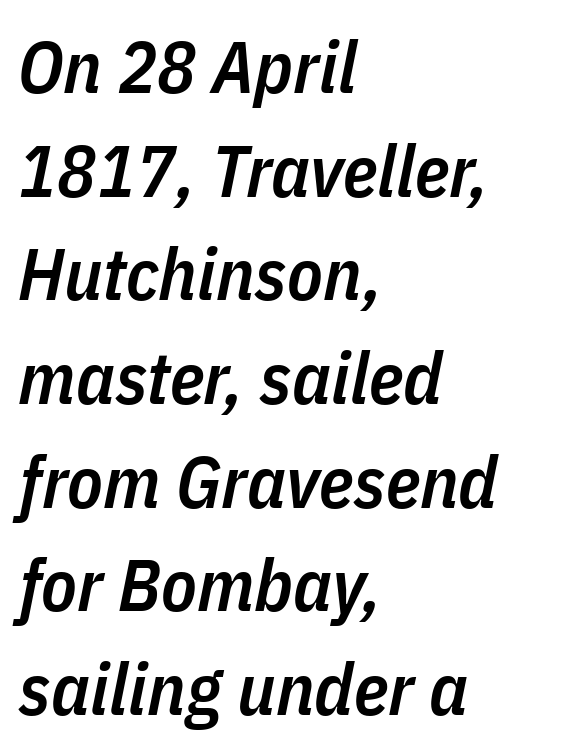
The image shows 73 px semibold, condensed type, italic (leaning right); set left-aligned, normal line spacing (1.42x), normal letter spacing, not underlined; low stroke contrast and a medium x-height.
